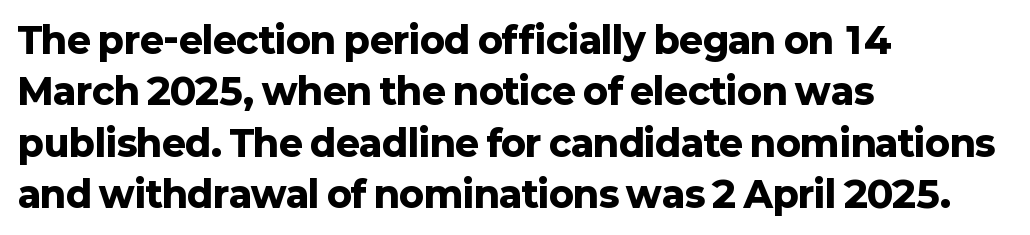
The image shows 36 px heavy sans-serif type, upright; set left-aligned, normal line spacing (1.43x), normal letter spacing, not underlined; low stroke contrast and a medium x-height.
